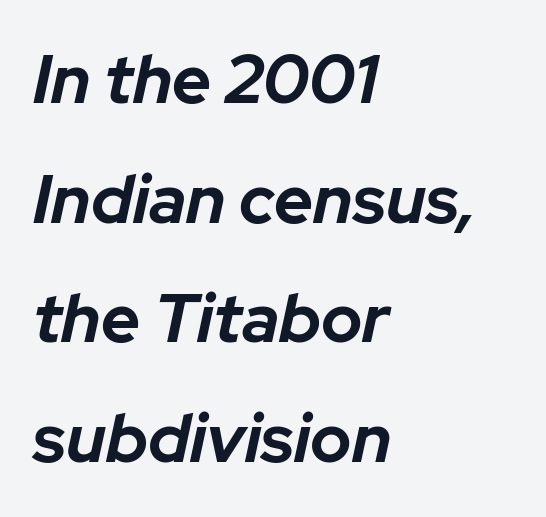
{"italic": "yes", "lean": "right", "slant_degrees": 12, "bold": "yes", "weight": "bold", "width": "normal", "stroke_contrast": "low", "x_height": "medium", "monospaced": "no", "underline": "no", "align": "left", "line_spacing_ratio": 1.76, "letter_spacing": "normal", "letter_spacing_em": 0.0, "glyph_px": 68}
